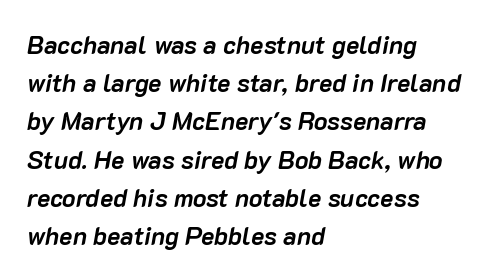
Q: Is the text bold? A: Yes.
Q: Is the text italic (slanted)? A: Yes, it leans right by about 10 degrees.
Q: Is the text underlined? A: No.
Q: How is the paragraph aligned? A: Left-aligned.
Q: Is the spacing between letters normal or unusually wide? A: Normal.
Q: Is the spacing between lines tight, normal or loose? A: Normal.
